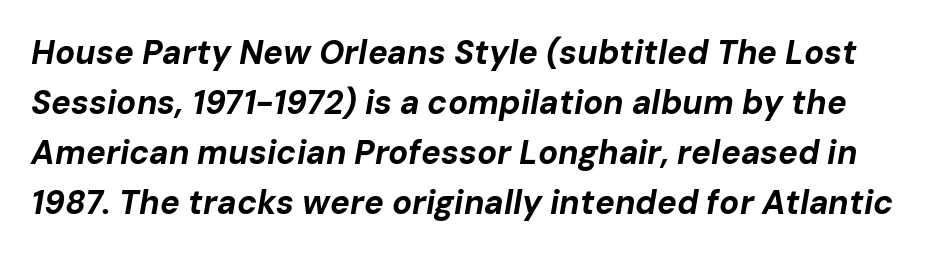
The image shows 33 px bold type, italic (leaning right); set normal line spacing (1.52x), normal letter spacing, not underlined; low stroke contrast and a medium x-height.
